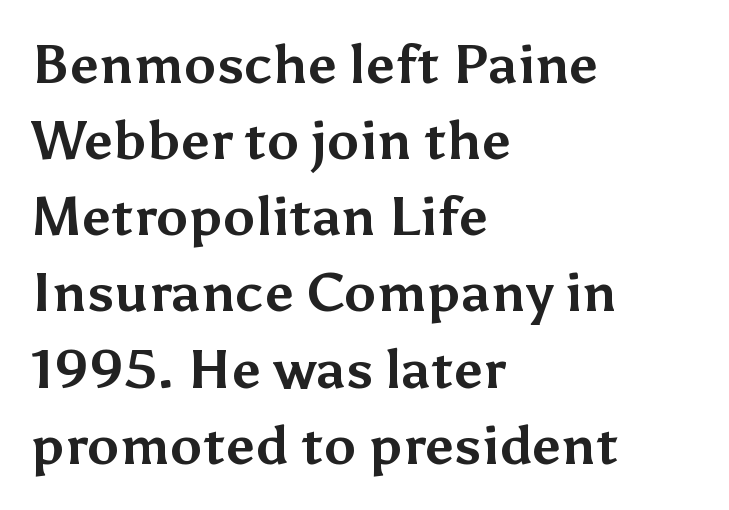
{"serif": "no", "italic": "no", "bold": "yes", "weight": "bold", "width": "normal", "stroke_contrast": "medium", "x_height": "medium", "monospaced": "no", "underline": "no", "align": "left", "line_spacing": "normal", "line_spacing_ratio": 1.41, "letter_spacing": "normal", "letter_spacing_em": 0.0, "glyph_px": 54}
